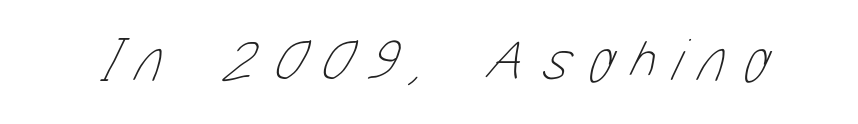
{"bold": "no", "weight": "thin", "width": "condensed", "stroke_contrast": "low", "x_height": "medium", "monospaced": "no", "underline": "no", "letter_spacing": "wide", "letter_spacing_em": 0.28, "glyph_px": 61}
